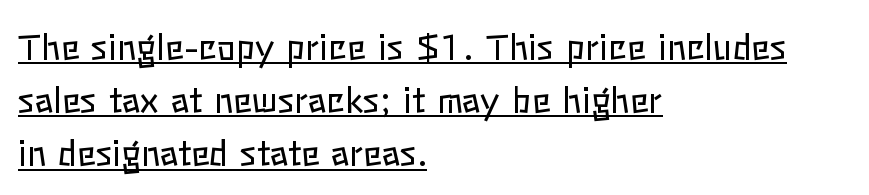
The gaps between neighbouring characters are ordinary and unremarkable. Looks like regular typesetting: each glyph gets only the width it needs. A student would call this left alignment; a typographer would say flush left, rag right. Is there much room between lines? A standard amount, neither cramped nor airy. Unlike italic type, these characters show no tilt at all. Emphasis is given by a line drawn under the lettering.
